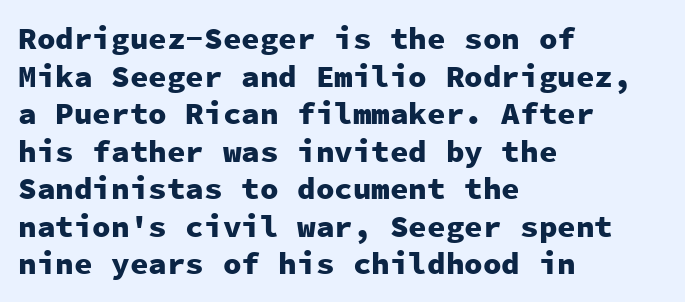
The image shows 31 px heavy sans-serif type, upright, monospaced; set left-aligned, line spacing 1.21x, normal letter spacing, not underlined; low stroke contrast and a medium x-height.
